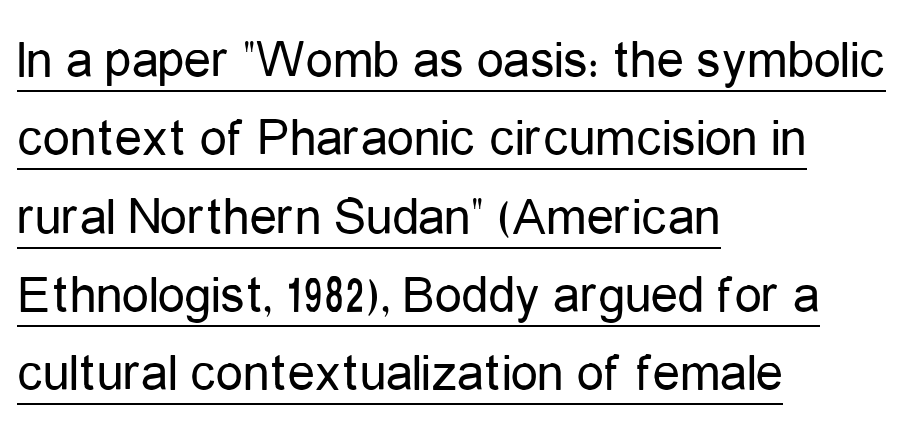
{"serif": "no", "italic": "no", "bold": "no", "weight": "regular", "width": "condensed", "stroke_contrast": "low", "x_height": "medium", "monospaced": "no", "underline": "yes", "align": "left", "line_spacing": "normal", "line_spacing_ratio": 1.45, "letter_spacing": "normal", "letter_spacing_em": 0.0, "glyph_px": 54}
